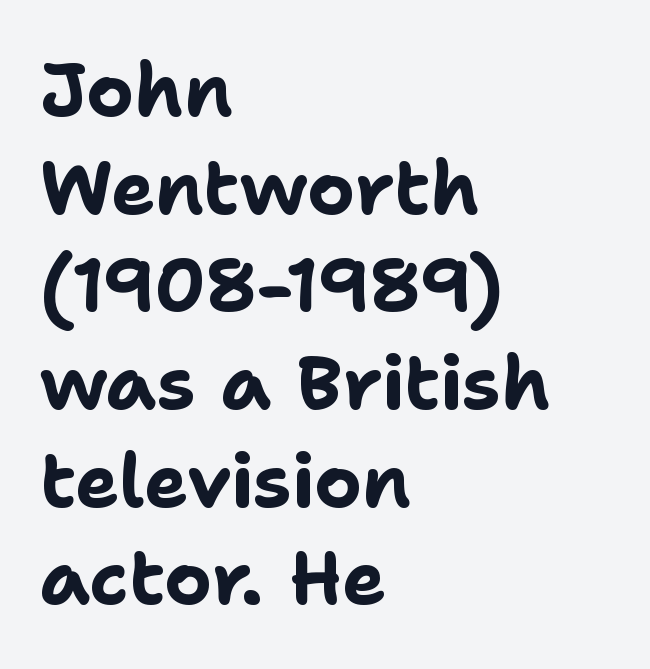
The image shows 74 px bold sans-serif type, upright; set left-aligned, normal line spacing (1.32x), normal letter spacing, not underlined; low stroke contrast and a medium x-height.
